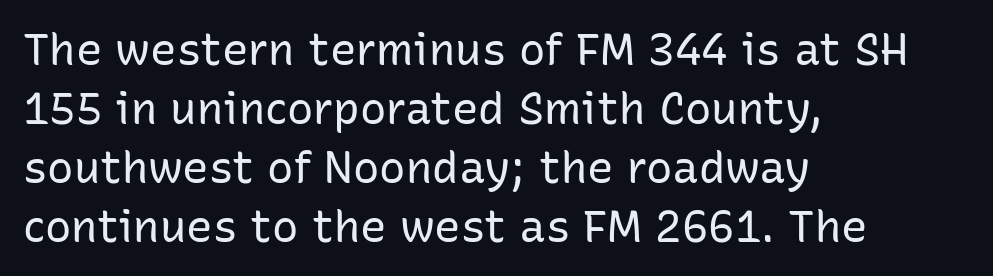
{"serif": "no", "italic": "no", "bold": "no", "weight": "regular", "width": "normal", "stroke_contrast": "low", "x_height": "medium", "monospaced": "no", "underline": "no", "align": "left", "line_spacing": "normal", "line_spacing_ratio": 1.34, "letter_spacing": "normal", "letter_spacing_em": 0.0, "glyph_px": 44}
